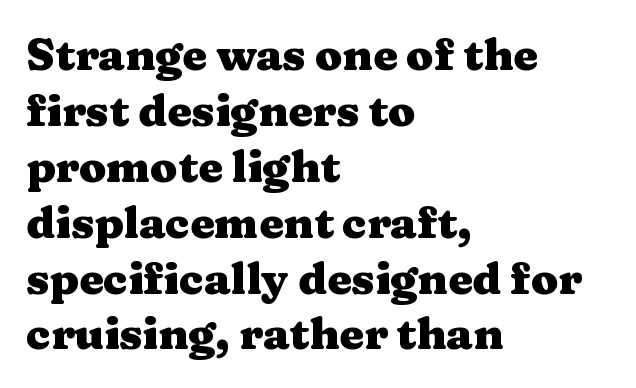
The image shows 44 px heavy, wide serif type, upright; set left-aligned, normal line spacing (1.27x), normal letter spacing, not underlined; medium stroke contrast and a medium x-height.
